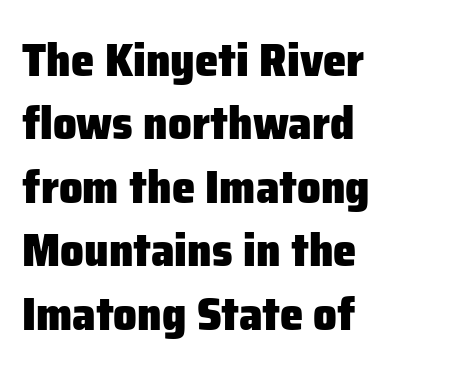
{"serif": "no", "italic": "no", "bold": "yes", "weight": "heavy", "width": "normal", "stroke_contrast": "low", "x_height": "medium", "monospaced": "no", "underline": "no", "align": "left", "line_spacing": "normal", "line_spacing_ratio": 1.35, "letter_spacing": "normal", "letter_spacing_em": 0.0, "glyph_px": 47}
